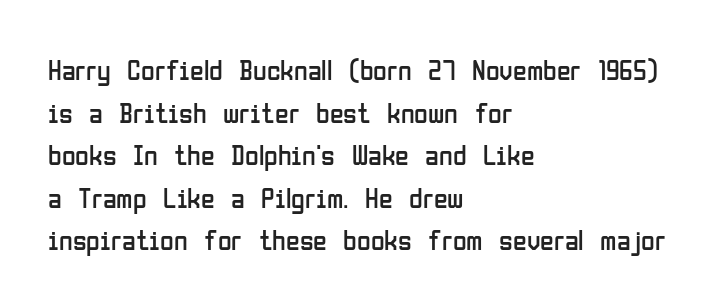
Q: Is the text bold? A: No.
Q: Is the text italic (slanted)? A: No, it is upright.
Q: Is the typeface a serif or a sans-serif typeface? A: Sans-serif.
Q: Is the text underlined? A: No.
Q: How is the paragraph aligned? A: Left-aligned.
Q: Is the spacing between letters normal or unusually wide? A: Normal.
Q: Is the spacing between lines tight, normal or loose? A: Normal.
Q: Width (condensed, normal, or wide)? A: Condensed.
Q: Stroke contrast? A: Low.
Q: x-height? A: Medium.
Q: Monospaced? A: No.
